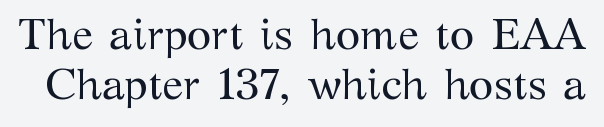
Q: Is the text bold? A: No.
Q: Is the text italic (slanted)? A: No, it is upright.
Q: Is the typeface a serif or a sans-serif typeface? A: Serif.
Q: Is the text underlined? A: No.
Q: Is the spacing between letters normal or unusually wide? A: Normal.
Q: Is the spacing between lines tight, normal or loose? A: Tight.
Q: Width (condensed, normal, or wide)? A: Normal.
Q: Stroke contrast? A: Medium.
Q: x-height? A: Medium.
Q: Monospaced? A: No.
